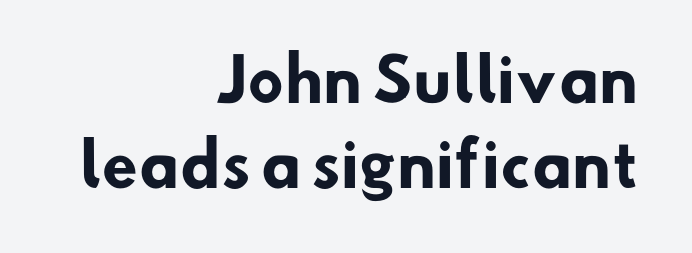
Short note: letters normally spaced. Leftover space on each line is placed entirely before the opening word. Proportional: the letters do not fall into vertical columns. Type style note: lacks serifs. Honestly, the row spacing looks completely unremarkable. Decoration check: the copy has no underline.
